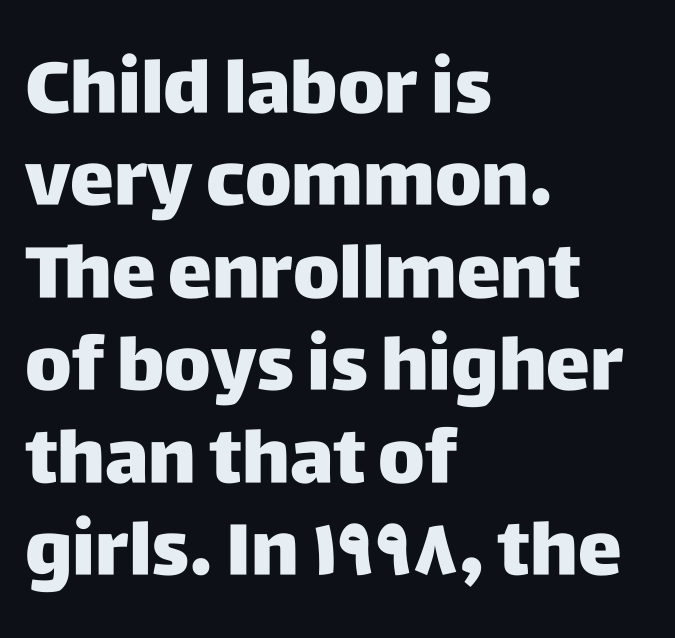
The image shows 74 px sans-serif type, upright; set left-aligned, normal line spacing (1.25x), normal letter spacing, not underlined; low stroke contrast and a large x-height.
